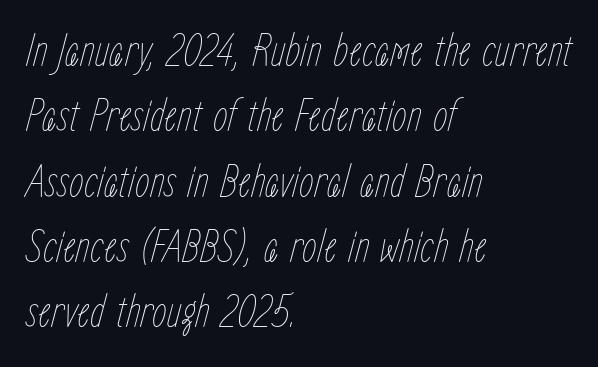
Tracking value appears to be zero — textbook default spacing. The space beneath each line is pristine and unruled. Normally led — the rows are evenly, conventionally spaced. If you drew a line through each stem, it would be angled. No extra ink here — the face is not bold. A classic flush-left, rag-right setting is used for this passage.
